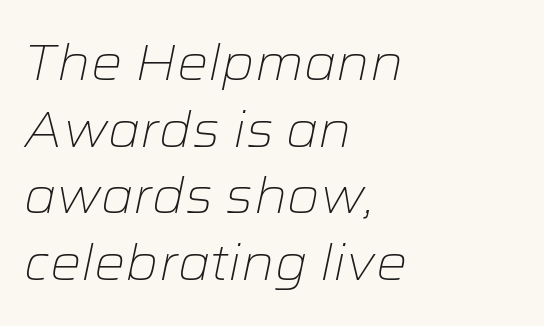
Q: Is the text bold? A: No.
Q: Is the text italic (slanted)? A: Yes, it leans right by about 12 degrees.
Q: Is the text underlined? A: No.
Q: How is the paragraph aligned? A: Left-aligned.
Q: Is the spacing between letters normal or unusually wide? A: Normal.
Q: Is the spacing between lines tight, normal or loose? A: Normal.
Q: Width (condensed, normal, or wide)? A: Wide.
Q: Stroke contrast? A: Low.
Q: x-height? A: Medium.
Q: Monospaced? A: No.
